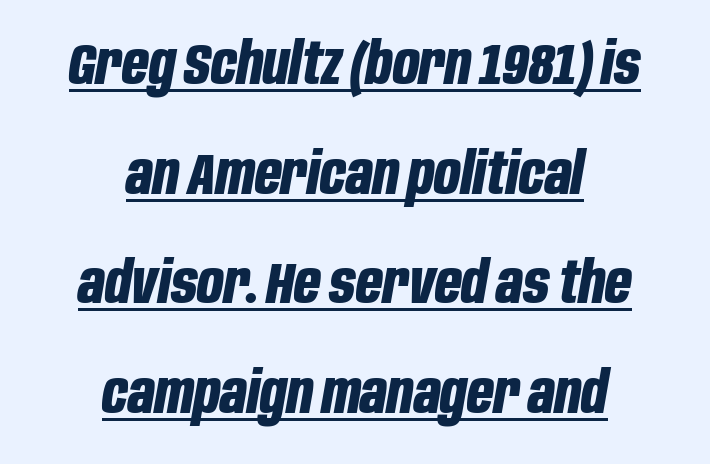
{"italic": "yes", "lean": "right", "slant_degrees": 10, "bold": "yes", "weight": "bold", "width": "condensed", "stroke_contrast": "low", "x_height": "large", "monospaced": "no", "underline": "yes", "align": "center", "line_spacing_ratio": 1.89, "letter_spacing": "normal", "letter_spacing_em": 0.0, "glyph_px": 58}
